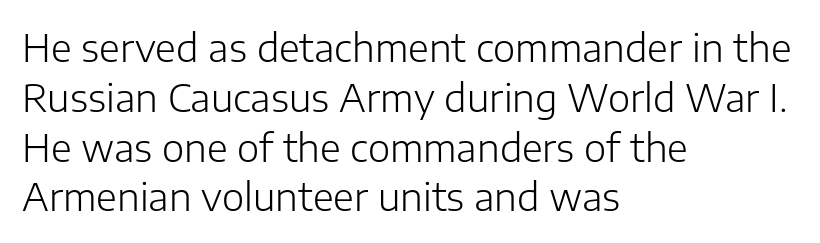
Stroke mass is kept to a normal reading level or below. Character widths vary here, with narrow letters taking less room than wide ones. The lettering holds an erect, upright posture throughout. A student would call this left alignment; a typographer would say flush left, rag right. Honestly, there is no underline to notice here at all. The tracking reads as untouched default to a designer's eye.
